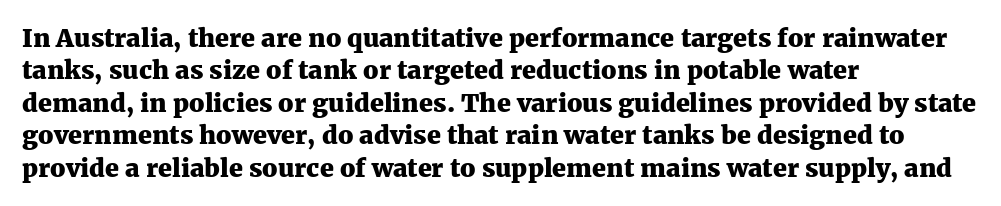
A typesetter would mark this as roman, not italic. The strokes are fattened all the way to bold. Beneath every word, the page is bare. The letters sit at their default tracking, neither squeezed nor spread. Notice how the passage keeps a crisp vertical edge on the left only. The lines sit at an ordinary, default distance from one another.
